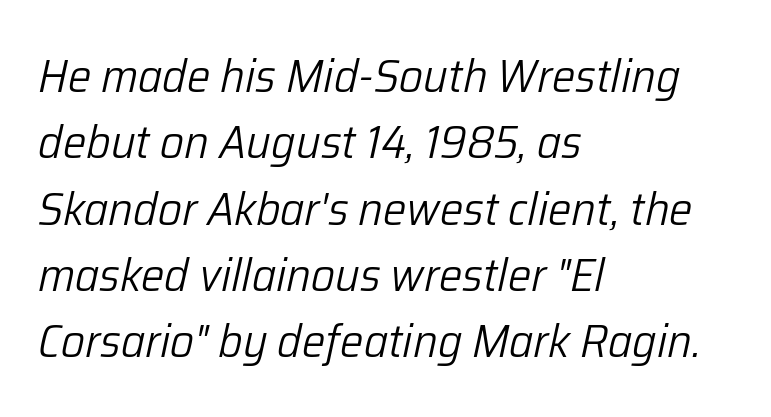
Q: Is the text bold? A: No.
Q: Is the text italic (slanted)? A: Yes, it leans right by about 12 degrees.
Q: Is the text underlined? A: No.
Q: How is the paragraph aligned? A: Left-aligned.
Q: Is the spacing between letters normal or unusually wide? A: Normal.
Q: Is the spacing between lines tight, normal or loose? A: Normal.
Q: Width (condensed, normal, or wide)? A: Normal.
Q: Stroke contrast? A: Low.
Q: x-height? A: Medium.
Q: Monospaced? A: No.
